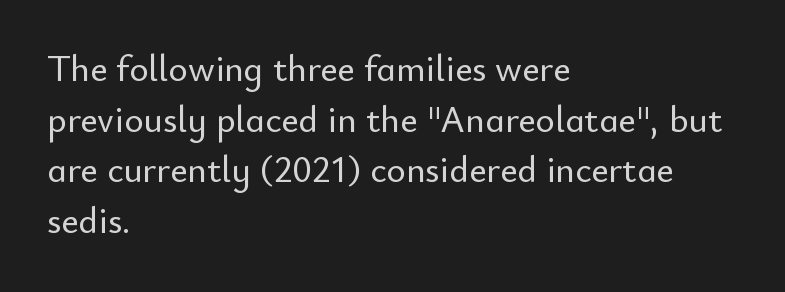
{"serif": "no", "italic": "no", "width": "normal", "stroke_contrast": "low", "x_height": "small", "monospaced": "no", "underline": "no", "align": "left", "line_spacing": "normal", "line_spacing_ratio": 1.37, "letter_spacing": "normal", "letter_spacing_em": 0.0, "glyph_px": 37}
